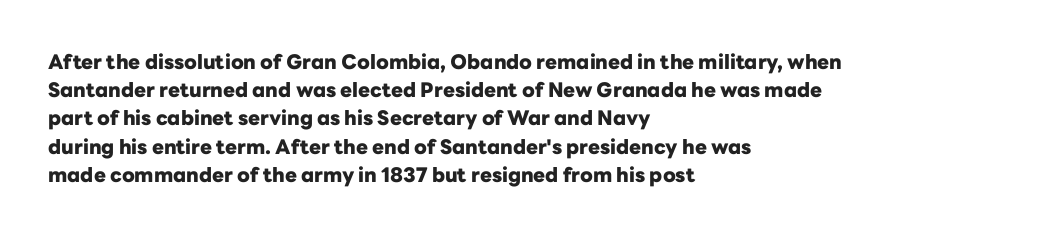
Q: Is the text bold? A: Yes.
Q: Is the text italic (slanted)? A: No, it is upright.
Q: Is the text underlined? A: No.
Q: How is the paragraph aligned? A: Left-aligned.
Q: Is the spacing between letters normal or unusually wide? A: Normal.
Q: Is the spacing between lines tight, normal or loose? A: Normal.
